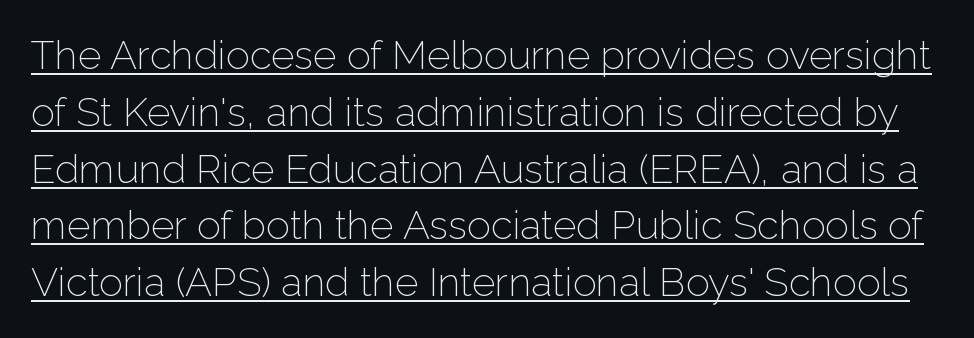
The image shows 40 px light sans-serif type, upright; set normal line spacing (1.42x), normal letter spacing, underlined; low stroke contrast and a medium x-height.
